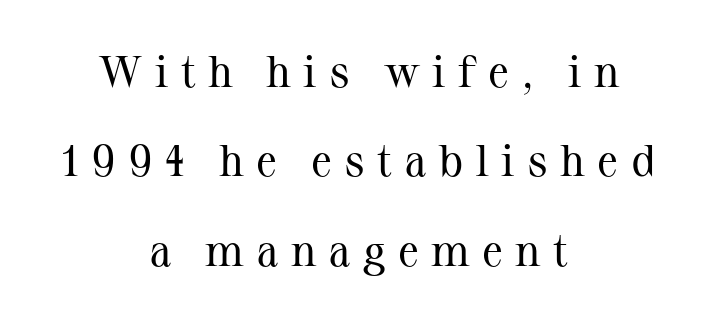
The image shows 44 px regular-weight serif type, upright; set centered, loose line spacing (2.03x), unusually wide letter spacing (+0.28 em), not underlined; medium stroke contrast and a medium x-height.
